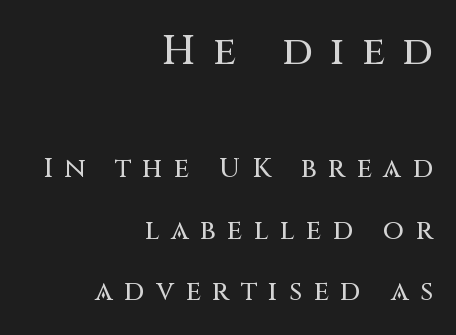
{"serif": "no", "italic": "no", "width": "normal", "stroke_contrast": "medium", "x_height": "large", "monospaced": "no", "underline": "no", "align": "right", "line_spacing": "loose", "line_spacing_ratio": 2.29, "letter_spacing": "wide", "letter_spacing_em": 0.43, "larger_block": "first", "size_ratio": 1.52, "glyph_px": 41}
